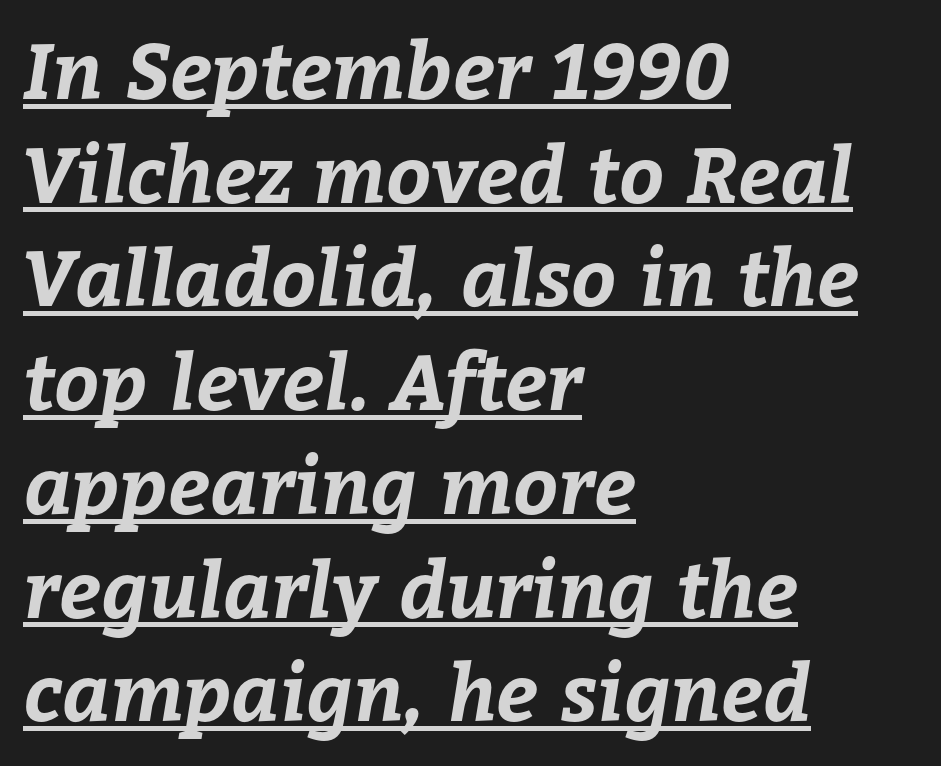
Note the varied advance widths — an 'i' is clearly narrower than an 'm'. Quick note: interline space is typical. Layout note: lines flush left. Each line of the rendering has a horizontal stroke beneath the glyphs. The horizontal fit of the characters is conventional and even.
